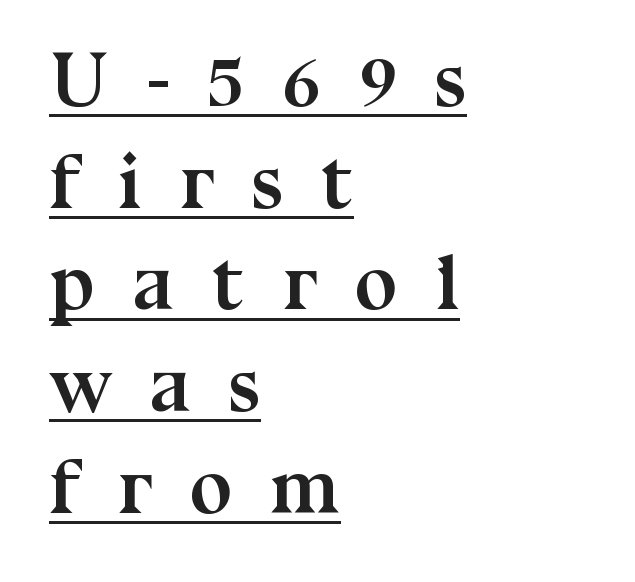
The specimen includes a rule beneath the text block's lines. The passage is arranged the way most books set body copy — flush left. The letters are spread apart with noticeably loose tracking. Proportional: the letters do not fall into vertical columns. A normal amount of white space separates one row of letters from the next.
